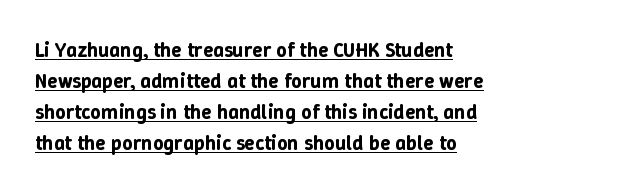
The image shows 21 px text type, upright; set left-aligned, normal line spacing (1.47x), normal letter spacing, underlined.
